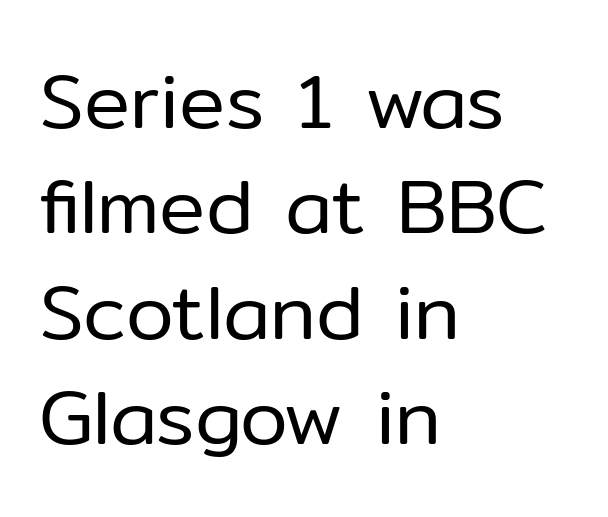
Which margin do the lines hug? The left one — the right edge is uneven. The face used here is proportionally spaced, like ordinary book or web type. Stems and bowls with no extra thickness — not bold. The zone under the glyphs is completely vacant. Short note: letters normally spaced. To sum up the face: it is a sans, with no serifs.
